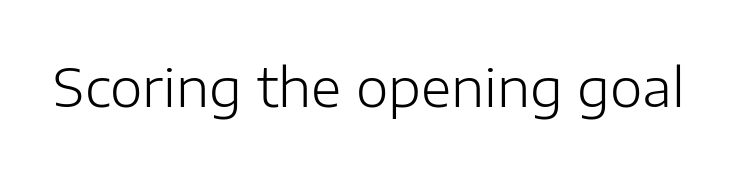
{"serif": "no", "italic": "no", "bold": "no", "weight": "light", "width": "normal", "stroke_contrast": "low", "x_height": "medium", "monospaced": "no", "underline": "no", "letter_spacing": "normal", "letter_spacing_em": 0.0, "glyph_px": 52}
